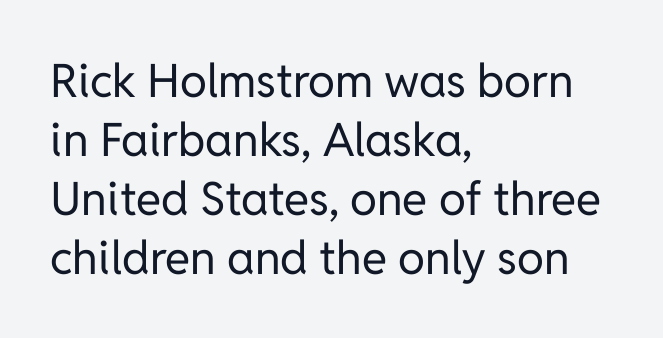
The image shows 46 px regular-weight sans-serif type, upright; set left-aligned, normal line spacing (1.28x), normal letter spacing, not underlined; low stroke contrast and a medium x-height.
